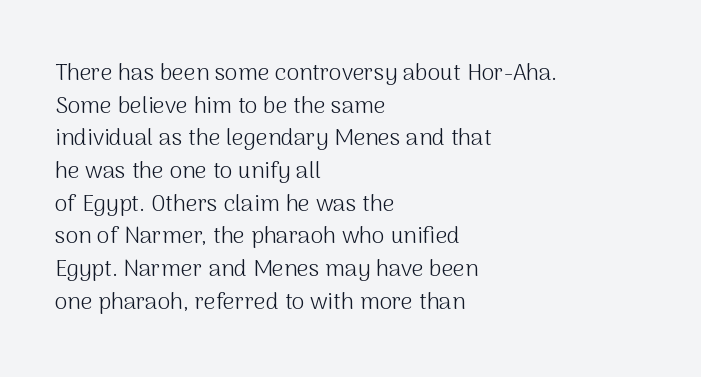
{"italic": "no", "bold": "no", "underline": "no", "align": "left", "line_spacing": "normal", "line_spacing_ratio": 1.42, "letter_spacing": "normal", "letter_spacing_em": 0.0, "glyph_px": 23}
